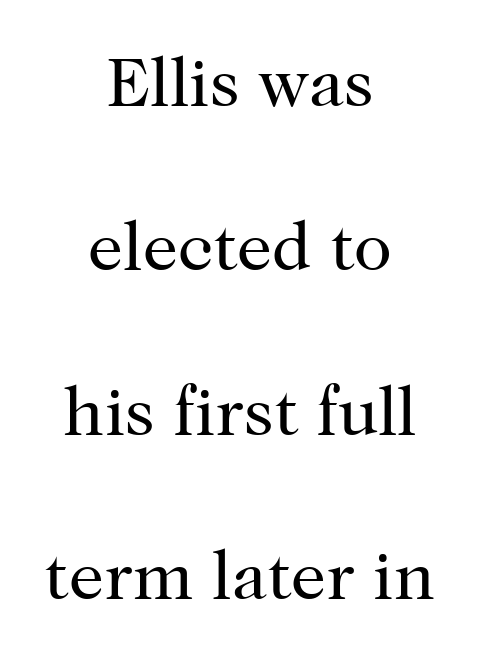
The space between consecutive lines is lavish. The type family on display is of the serif kind. These lines are rendered in a variable-pitch font. Quick note: not italic, upright. The rendering positions every line midway between the sides. The face used here is rendered with its standard letterfit.
